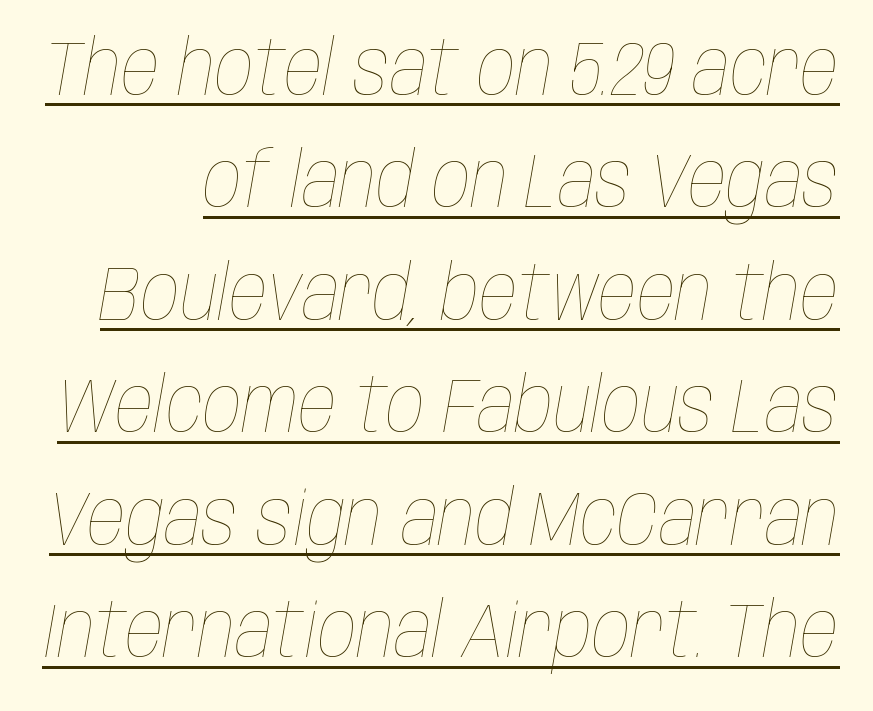
{"italic": "yes", "lean": "right", "slant_degrees": 10, "bold": "no", "weight": "thin", "width": "condensed", "stroke_contrast": "low", "x_height": "large", "monospaced": "no", "underline": "yes", "line_spacing": "normal", "line_spacing_ratio": 1.48, "letter_spacing": "normal", "letter_spacing_em": 0.0, "glyph_px": 76}
